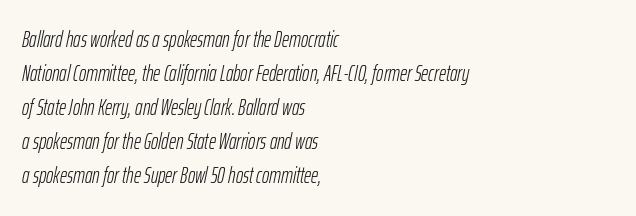
Q: Is the text bold? A: No.
Q: Is the text italic (slanted)? A: Yes, it leans right by about 12 degrees.
Q: Is the text underlined? A: No.
Q: How is the paragraph aligned? A: Left-aligned.
Q: Is the spacing between letters normal or unusually wide? A: Normal.
Q: Is the spacing between lines tight, normal or loose? A: Normal.
